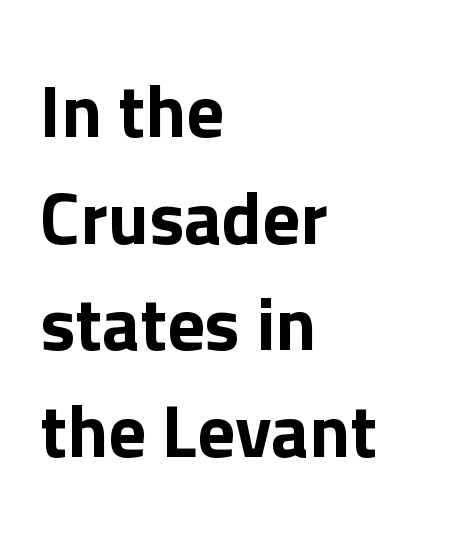
The image shows 74 px sans-serif type, upright; set left-aligned, normal line spacing (1.44x), normal letter spacing, not underlined; low stroke contrast and a medium x-height.
